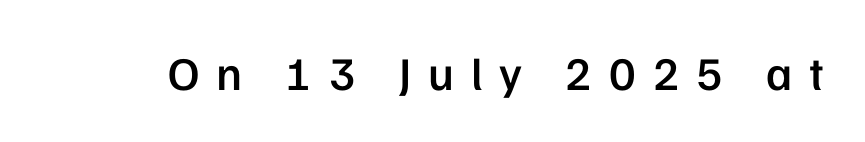
Does the type have serifs? No, each stem ends abruptly. Posture: vertical. Descender tails drop into unmarked territory. Letter spacing: wide. The strokes are fattened partway — semibold, not bold. Think of a printed novel: that variable character pitch is what you see here.
